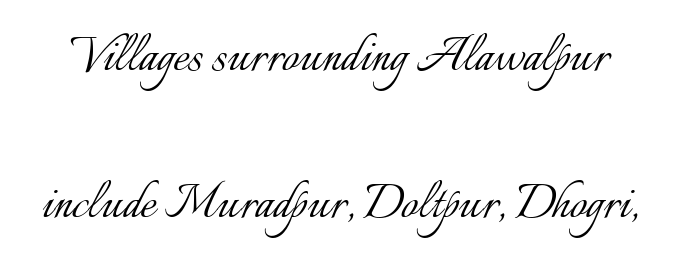
No heavy texture on the line: the type isn't bold. Beneath every word, the page is bare. Loosely led — the rows are spread out. The passage shown is typed in a proportional face where columns would drift. How are the letters spaced? Ordinarily, with no added tracking.
